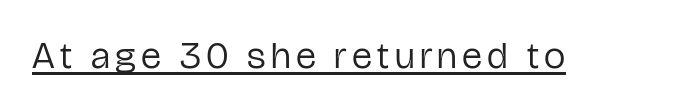
{"serif": "no", "italic": "no", "bold": "no", "weight": "regular", "width": "condensed", "stroke_contrast": "low", "x_height": "medium", "monospaced": "no", "underline": "yes", "glyph_px": 38}
